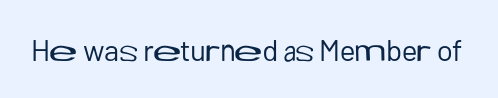
{"serif": "no", "italic": "no", "bold": "no", "weight": "regular", "width": "normal", "stroke_contrast": "low", "x_height": "medium", "monospaced": "no", "underline": "no", "letter_spacing": "normal", "letter_spacing_em": 0.0, "glyph_px": 30}
